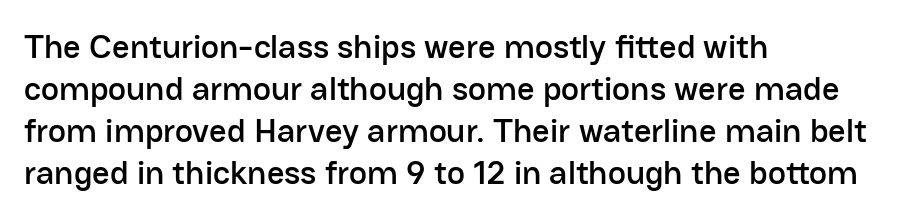
The image shows 34 px sans-serif type, upright; set left-aligned, line spacing 1.24x, normal letter spacing, not underlined; low stroke contrast and a medium x-height.
